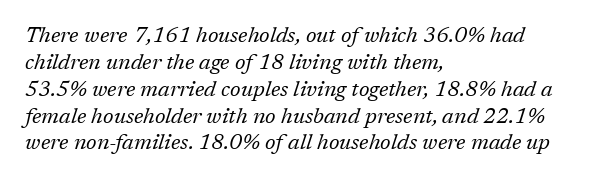
The image shows 22 px text type, italic (leaning right); set left-aligned, line spacing 1.22x, normal letter spacing, not underlined.
